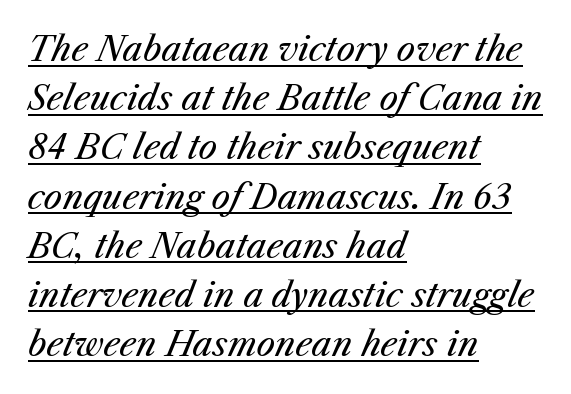
In designer terms, the underline attribute is active on this setting. Nothing unusual about the tracking: characters are spaced as the font intends. The compositor pushed each line to the left boundary. If you drew a line through each stem, it would be angled.
